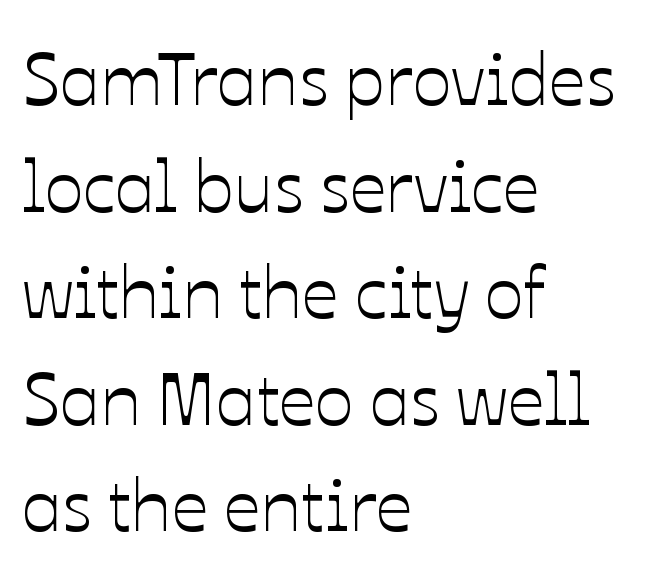
Q: Is the text italic (slanted)? A: No, it is upright.
Q: Is the text underlined? A: No.
Q: How is the paragraph aligned? A: Left-aligned.
Q: Is the spacing between letters normal or unusually wide? A: Normal.
Q: Is the spacing between lines tight, normal or loose? A: Normal.
Q: Width (condensed, normal, or wide)? A: Normal.
Q: Stroke contrast? A: Low.
Q: x-height? A: Medium.
Q: Monospaced? A: No.
